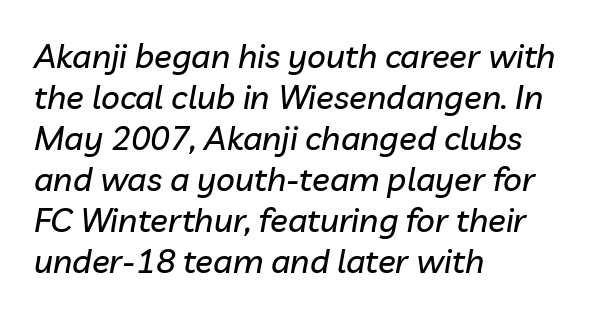
The paragraph has a hard left edge and a soft right edge. The baseline area is clear. The tracking reads as untouched default to a designer's eye. Varying glyph widths throughout — classic text-font behaviour. An italicized treatment has been applied to the whole sample.
